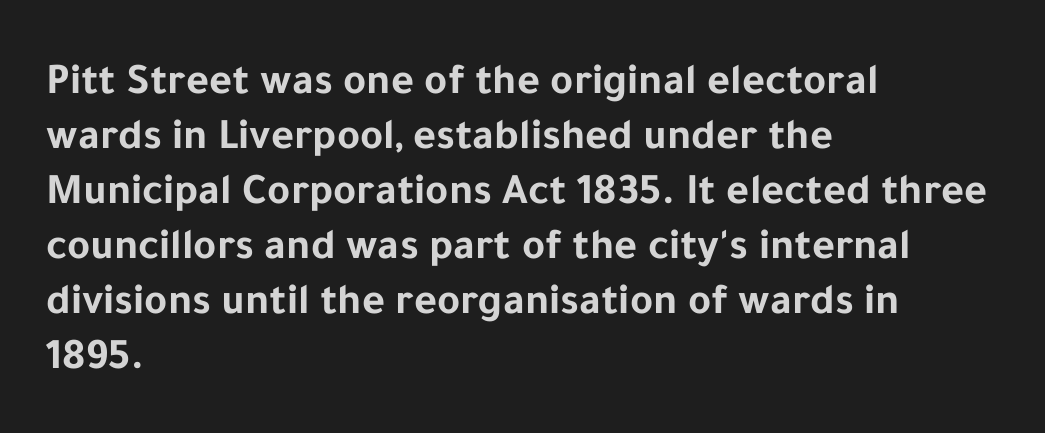
Q: Is the text bold? A: Yes.
Q: Is the text italic (slanted)? A: No, it is upright.
Q: Is the typeface a serif or a sans-serif typeface? A: Sans-serif.
Q: Is the text underlined? A: No.
Q: How is the paragraph aligned? A: Left-aligned.
Q: Is the spacing between letters normal or unusually wide? A: Normal.
Q: Is the spacing between lines tight, normal or loose? A: Normal.
Q: Width (condensed, normal, or wide)? A: Normal.
Q: Stroke contrast? A: Low.
Q: x-height? A: Medium.
Q: Monospaced? A: No.
